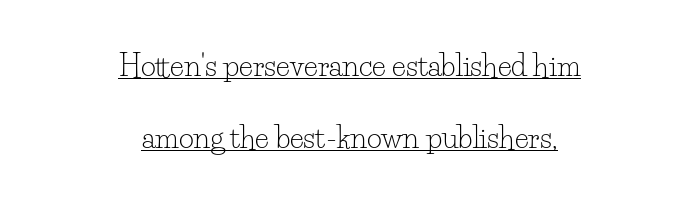
{"serif": "yes", "italic": "no", "bold": "no", "weight": "light", "width": "normal", "stroke_contrast": "low", "x_height": "small", "monospaced": "no", "underline": "yes", "align": "center", "line_spacing": "loose", "line_spacing_ratio": 2.47, "letter_spacing": "normal", "letter_spacing_em": 0.0, "glyph_px": 29}
